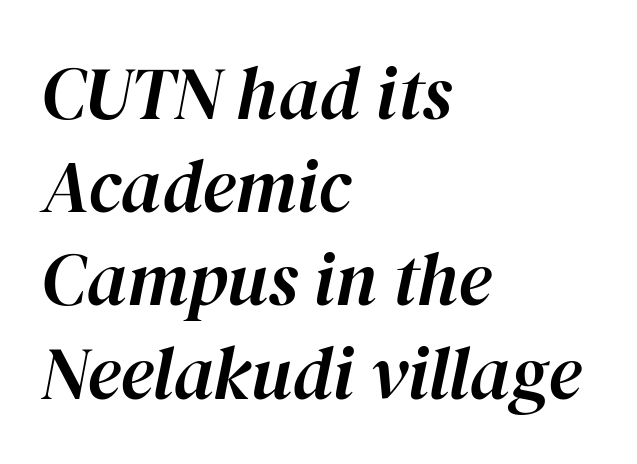
Q: Is the text italic (slanted)? A: Yes, it leans right by about 12 degrees.
Q: Is the text underlined? A: No.
Q: How is the paragraph aligned? A: Left-aligned.
Q: Is the spacing between letters normal or unusually wide? A: Normal.
Q: Is the spacing between lines tight, normal or loose? A: Normal.
Q: Width (condensed, normal, or wide)? A: Normal.
Q: Stroke contrast? A: High.
Q: x-height? A: Medium.
Q: Monospaced? A: No.
